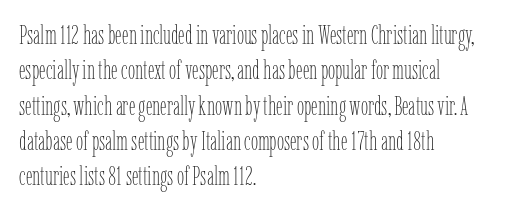
Vertically, the passage feels balanced, rows spaced as you'd expect. No italicization has been applied; the sample stays upright. A bare baseline throughout the passage. Think standard paragraph weight, or any step lighter than that.
